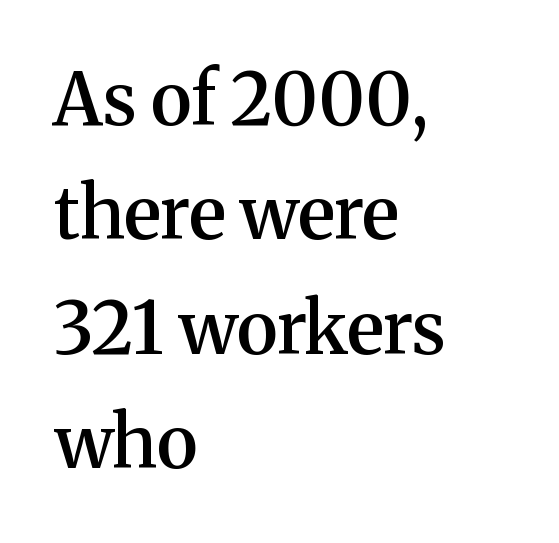
Q: Is the text bold? A: Semi-bold.
Q: Is the text italic (slanted)? A: No, it is upright.
Q: Is the typeface a serif or a sans-serif typeface? A: Serif.
Q: Is the text underlined? A: No.
Q: How is the paragraph aligned? A: Left-aligned.
Q: Is the spacing between letters normal or unusually wide? A: Normal.
Q: Is the spacing between lines tight, normal or loose? A: Normal.
Q: Width (condensed, normal, or wide)? A: Normal.
Q: Stroke contrast? A: Medium.
Q: x-height? A: Medium.
Q: Monospaced? A: No.
